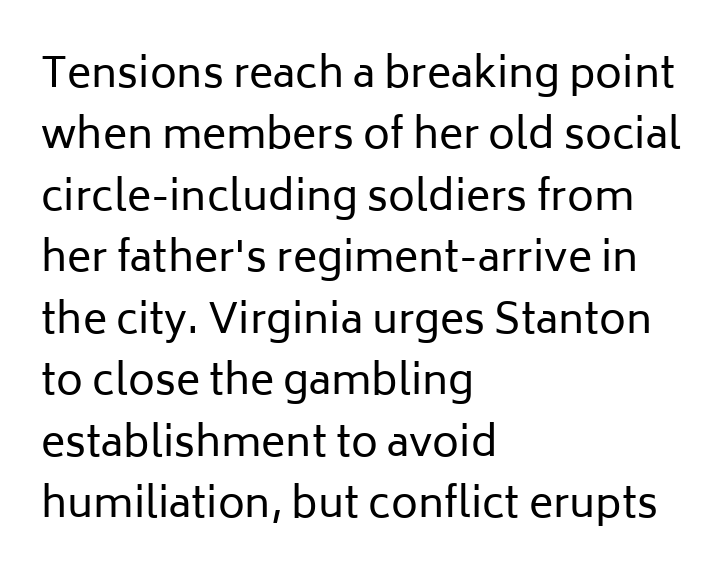
{"serif": "no", "italic": "no", "bold": "no", "weight": "regular", "width": "normal", "stroke_contrast": "low", "x_height": "medium", "monospaced": "no", "underline": "no", "align": "left", "line_spacing": "normal", "line_spacing_ratio": 1.5, "letter_spacing": "normal", "letter_spacing_em": 0.0, "glyph_px": 41}
